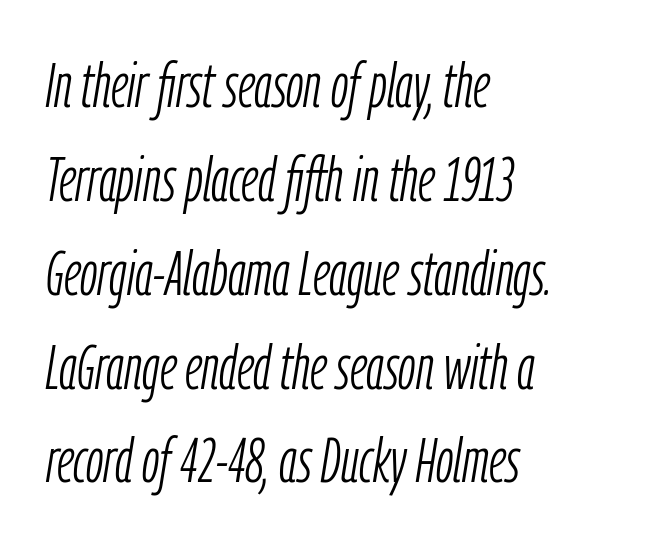
Each stroke keeps to a modest, everyday thickness or less. Rows of type keep a routine distance in the vertical direction. If you drew a ruler down the left edge, every line would touch it. Here the glyphs are tracked normally, forming tight word shapes. Spacing verdict: proportional, widths tailored to each character. Bare-footed words on every line.
